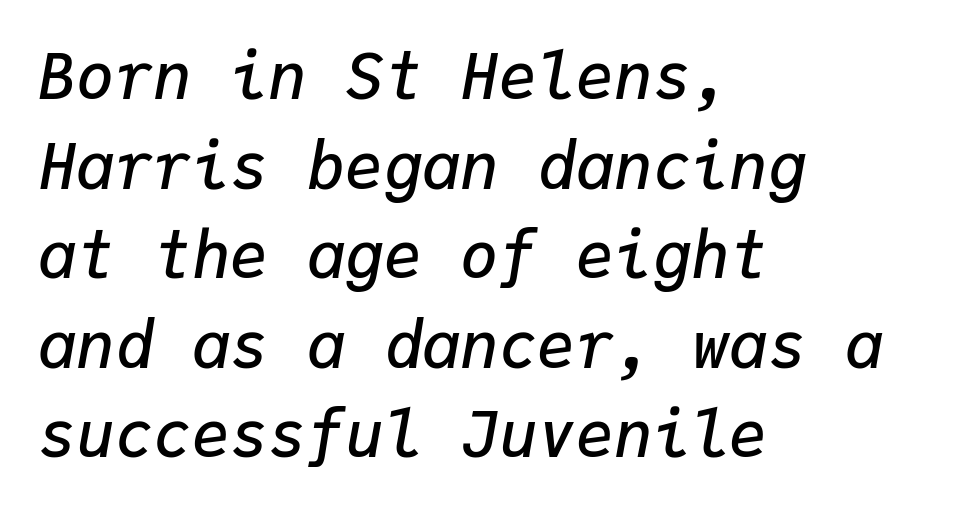
Typeset ragged right — the left edge is the straight one. Students, observe: this is what conventionally led text looks like. What stands out about the letter spacing? Nothing — it is the standard amount. Moderately thickened strokes mark this as semibold type. Spacing verdict: monospaced, one width for all characters. Slanted lettering throughout.
